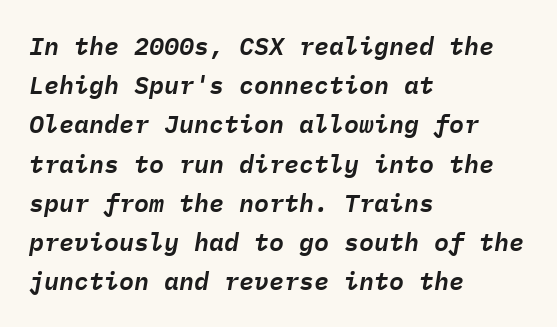
{"italic": "yes", "lean": "right", "slant_degrees": 9, "underline": "no", "align": "left", "line_spacing": "normal", "line_spacing_ratio": 1.57, "letter_spacing": "normal", "letter_spacing_em": 0.0, "glyph_px": 25}
